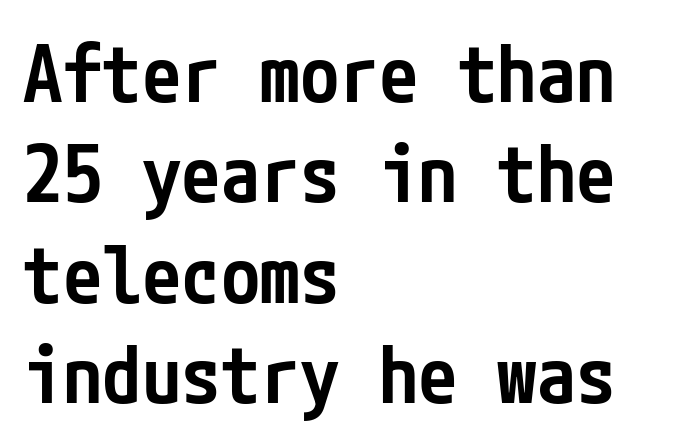
Line spacing here is normal. Classification — sans serif. Nothing unusual about the tracking: characters are spaced as the font intends. Firm but not heavy-handed strokes: this text is semibold. Line beginnings align vertically; line endings do not.
